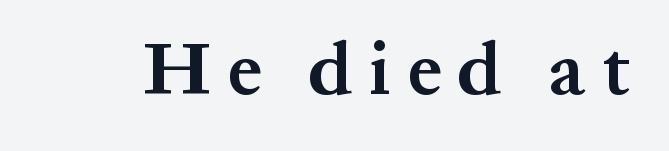
Each glyph is drawn with heavy, bold strokes. The horizontal fit of the characters is loose and conspicuously gappy. The letters stand straight up with perfectly vertical stems. Yep, those are serifs on the letters.
